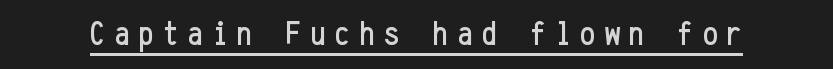
The font's upright variant was chosen for this text. Substantial extra tracking has been applied to these lines. Are there feet on the stems? There aren't — it's a sans. The rendered words wear a rule along their underside. Note the uniform advance width — an 'i' takes as much space as an 'm'.
